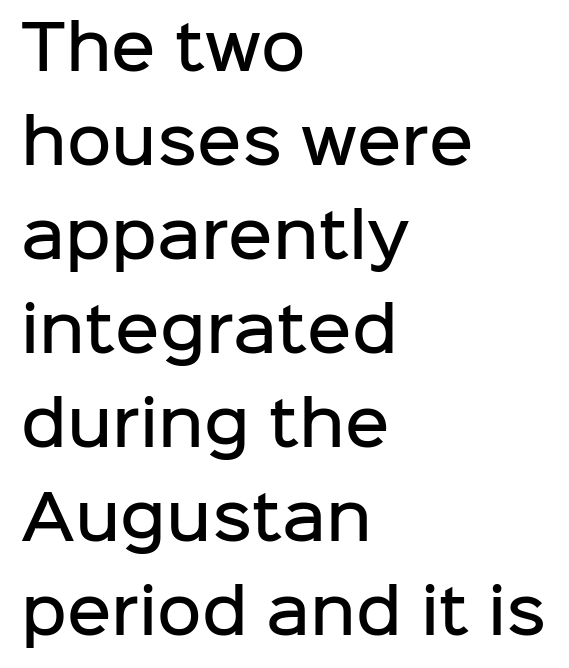
{"serif": "no", "italic": "no", "bold": "semi", "weight": "semibold", "width": "normal", "stroke_contrast": "low", "x_height": "medium", "monospaced": "no", "underline": "no", "align": "left", "line_spacing": "normal", "line_spacing_ratio": 1.54, "letter_spacing": "normal", "letter_spacing_em": 0.0, "glyph_px": 61}
